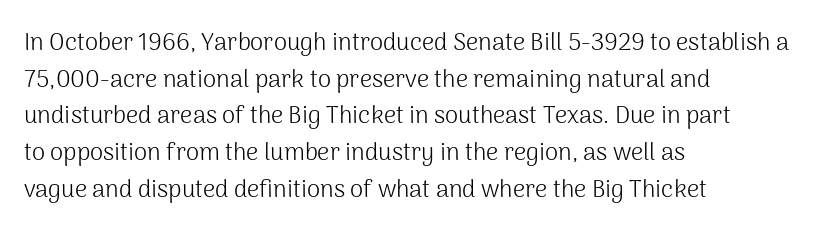
The image shows 24 px text type, upright; set left-aligned, normal line spacing (1.53x), normal letter spacing, not underlined.
